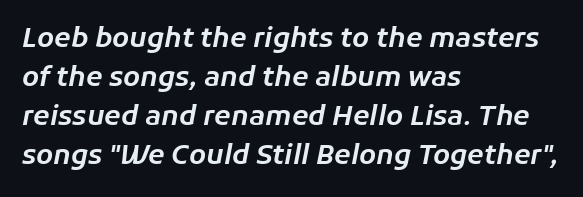
{"italic": "yes", "lean": "right", "slant_degrees": 11, "underline": "no", "align": "left", "line_spacing": "normal", "line_spacing_ratio": 1.44, "letter_spacing": "normal", "letter_spacing_em": 0.0, "glyph_px": 27}
